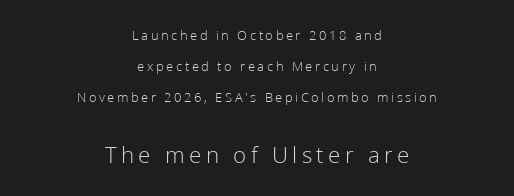
The image shows 24 px text type, upright; set centered, loose line spacing (2.2x), not underlined; the second (bottom) block is 1.71x larger.
